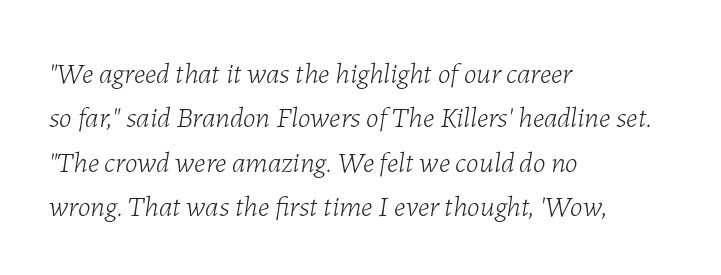
Glyph-to-glyph distance matches everyday printed text. An italicized treatment has been applied to the whole sample. The face looks like a standard text weight, possibly lighter. The area under the type is left untouched. Notice how the passage keeps a crisp vertical edge on the left only. The lines sit at an ordinary, default distance from one another.
